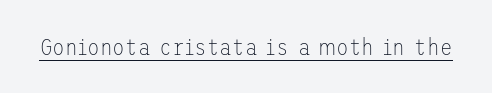
{"italic": "no", "bold": "no", "underline": "yes", "letter_spacing": "normal", "letter_spacing_em": 0.0, "glyph_px": 23}
